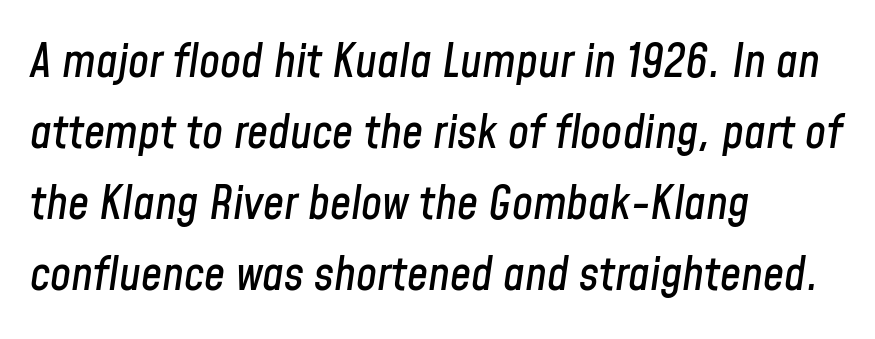
Q: Is the text italic (slanted)? A: Yes, it leans right by about 8 degrees.
Q: Is the text underlined? A: No.
Q: How is the paragraph aligned? A: Left-aligned.
Q: Is the spacing between letters normal or unusually wide? A: Normal.
Q: Is the spacing between lines tight, normal or loose? A: Normal.
Q: Width (condensed, normal, or wide)? A: Condensed.
Q: Stroke contrast? A: Low.
Q: x-height? A: Medium.
Q: Monospaced? A: No.
